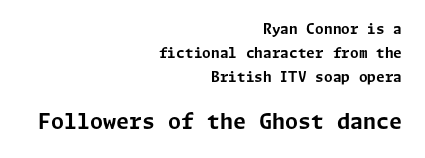
The image shows 21 px bold type, upright; set right-aligned, line spacing 1.72x, normal letter spacing, not underlined; the second (bottom) block is 1.5x larger.
